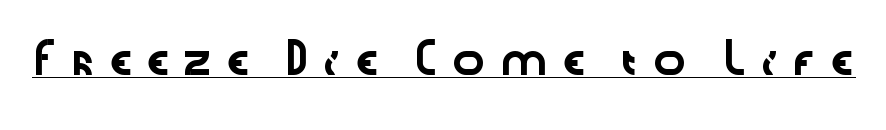
{"serif": "no", "italic": "no", "width": "wide", "stroke_contrast": "low", "x_height": "medium", "monospaced": "no", "underline": "yes", "letter_spacing": "wide", "letter_spacing_em": 0.38, "glyph_px": 28}
